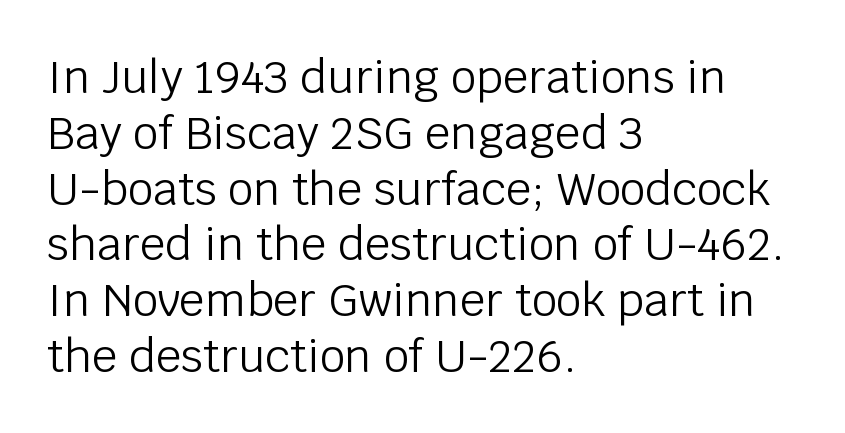
{"serif": "no", "italic": "no", "bold": "no", "weight": "light", "width": "normal", "stroke_contrast": "low", "x_height": "large", "monospaced": "no", "underline": "no", "align": "left", "line_spacing_ratio": 1.24, "letter_spacing": "normal", "letter_spacing_em": 0.0, "glyph_px": 45}
